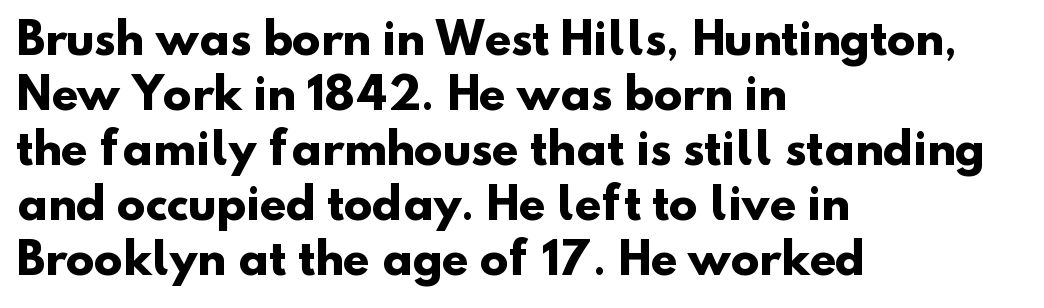
Q: Is the text bold? A: Yes.
Q: Is the typeface a serif or a sans-serif typeface? A: Sans-serif.
Q: Is the text underlined? A: No.
Q: How is the paragraph aligned? A: Left-aligned.
Q: Is the spacing between letters normal or unusually wide? A: Normal.
Q: Is the spacing between lines tight, normal or loose? A: Normal.
Q: Width (condensed, normal, or wide)? A: Normal.
Q: Stroke contrast? A: Low.
Q: x-height? A: Small.
Q: Monospaced? A: No.
